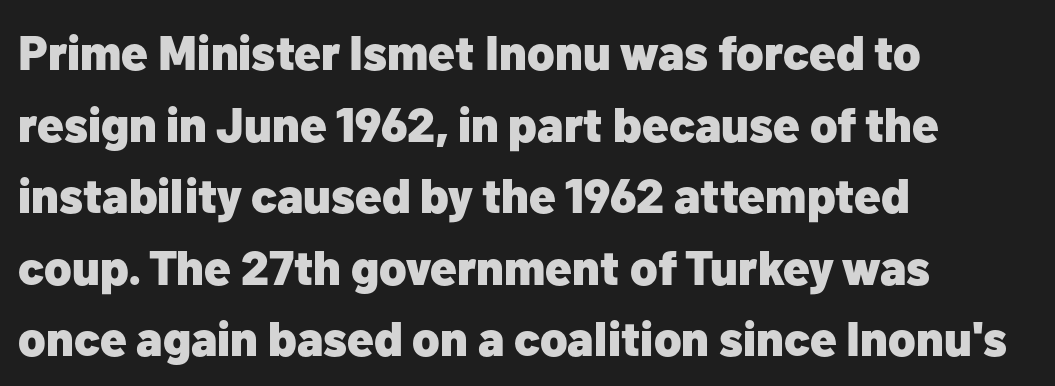
Q: Is the text bold? A: Yes.
Q: Is the text italic (slanted)? A: No, it is upright.
Q: Is the typeface a serif or a sans-serif typeface? A: Sans-serif.
Q: Is the text underlined? A: No.
Q: How is the paragraph aligned? A: Left-aligned.
Q: Is the spacing between letters normal or unusually wide? A: Normal.
Q: Is the spacing between lines tight, normal or loose? A: Normal.
Q: Width (condensed, normal, or wide)? A: Normal.
Q: Stroke contrast? A: Low.
Q: x-height? A: Medium.
Q: Monospaced? A: No.
